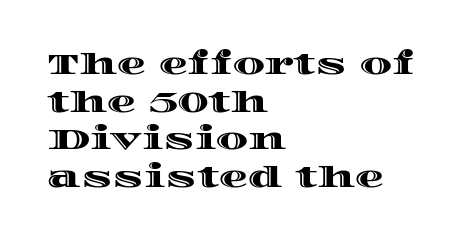
Designer's note — italics off, roman on. Vertical spacing — default. Descender tails drop into unmarked territory. Do the characters align in a grid? No, the font is proportional.
